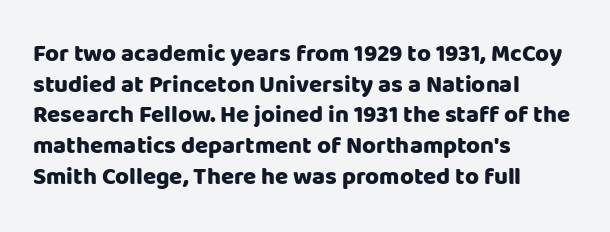
Summary of weight: heavy, a full bold. Tracking value appears to be zero — textbook default spacing. No italicization has been applied; the sample stays upright. The words here are not underlined. A normal amount of white space separates one row of letters from the next.
